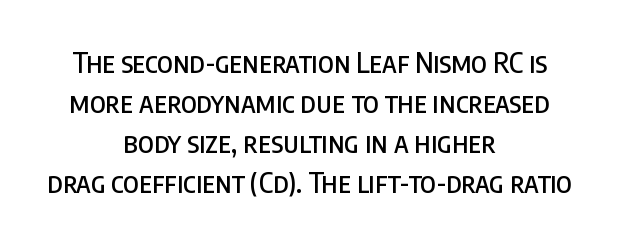
The image shows 28 px condensed sans-serif type, upright; set centered, normal line spacing (1.43x), normal letter spacing, not underlined; low stroke contrast and a large x-height.
